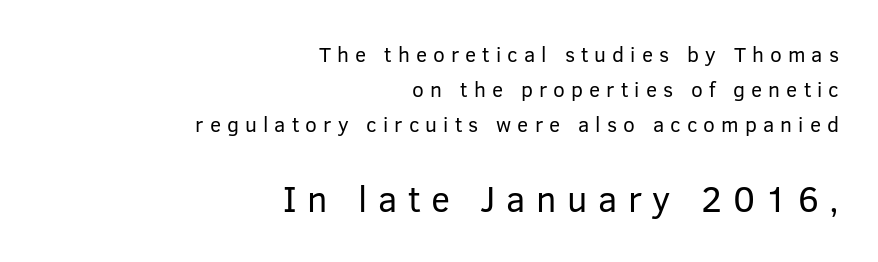
Larger block? The one below; the one above is distinctly smaller. Is there much room between lines? A standard amount, neither cramped nor airy. Designer's note — italics off, roman on. The letterforms sit at book weight or below. Descender tails drop into unmarked territory.
